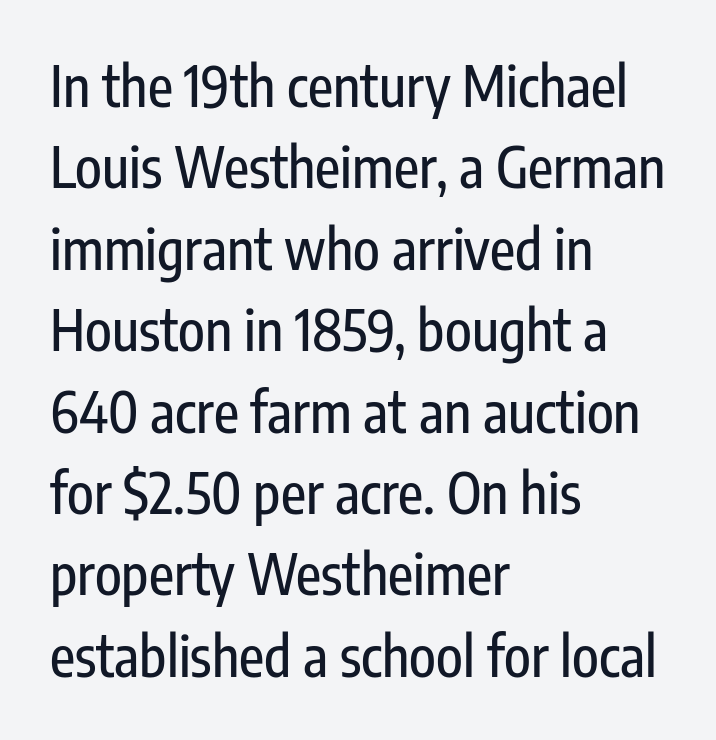
The face used here is proportionally spaced, like ordinary book or web type. In terms of leading, this rendering sits right in the middle. Honestly, there is no underline to notice here at all. What kind of face is this? One without serifs — a sans.
